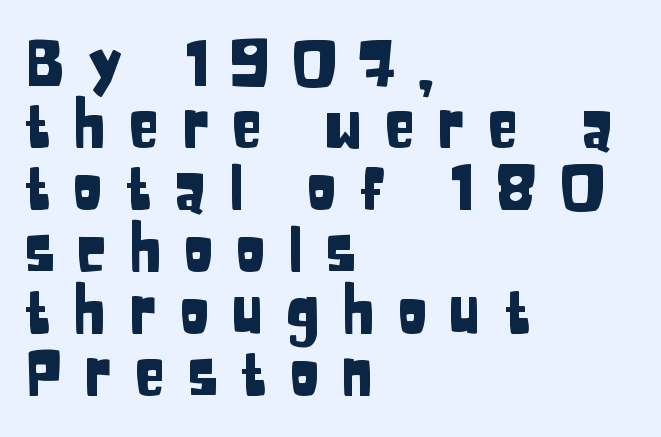
Q: Is the text italic (slanted)? A: No, it is upright.
Q: Is the typeface a serif or a sans-serif typeface? A: Sans-serif.
Q: Is the text underlined? A: No.
Q: How is the paragraph aligned? A: Left-aligned.
Q: Is the spacing between letters normal or unusually wide? A: Unusually wide.
Q: Is the spacing between lines tight, normal or loose? A: Tight.
Q: Width (condensed, normal, or wide)? A: Condensed.
Q: Stroke contrast? A: Low.
Q: x-height? A: Large.
Q: Monospaced? A: No.
